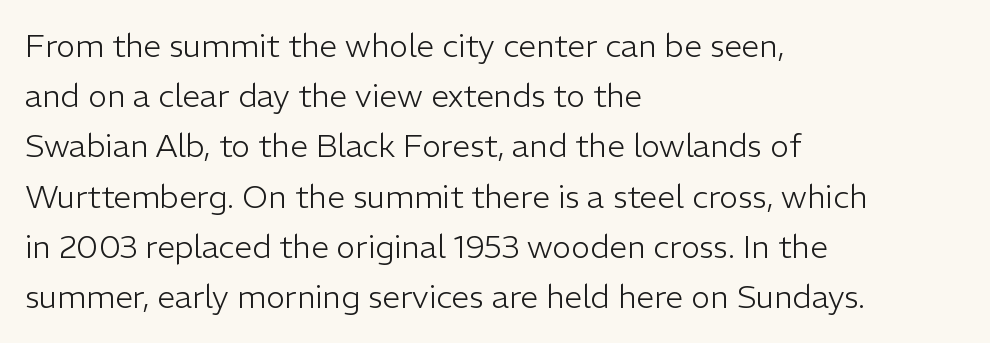
Q: Is the text bold? A: No.
Q: Is the text italic (slanted)? A: No, it is upright.
Q: Is the typeface a serif or a sans-serif typeface? A: Sans-serif.
Q: Is the text underlined? A: No.
Q: How is the paragraph aligned? A: Left-aligned.
Q: Is the spacing between letters normal or unusually wide? A: Normal.
Q: Is the spacing between lines tight, normal or loose? A: Normal.
Q: Width (condensed, normal, or wide)? A: Normal.
Q: Stroke contrast? A: Low.
Q: x-height? A: Medium.
Q: Monospaced? A: No.
